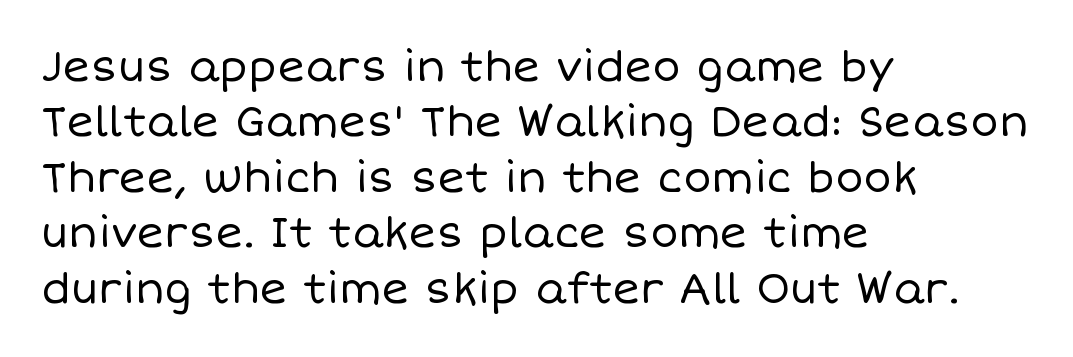
{"italic": "no", "bold": "no", "weight": "regular", "width": "normal", "stroke_contrast": "low", "x_height": "large", "monospaced": "no", "underline": "no", "align": "left", "line_spacing": "normal", "line_spacing_ratio": 1.32, "letter_spacing": "normal", "letter_spacing_em": 0.0, "glyph_px": 42}
